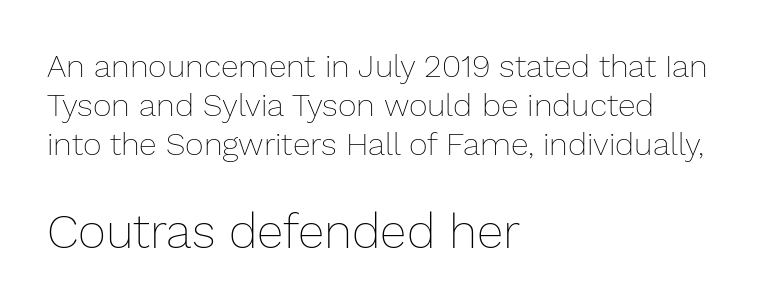
The image shows 48 px thin type, upright; set left-aligned, line spacing 1.22x, normal letter spacing, not underlined; the second (bottom) block is 1.5x larger; low stroke contrast and a medium x-height.
